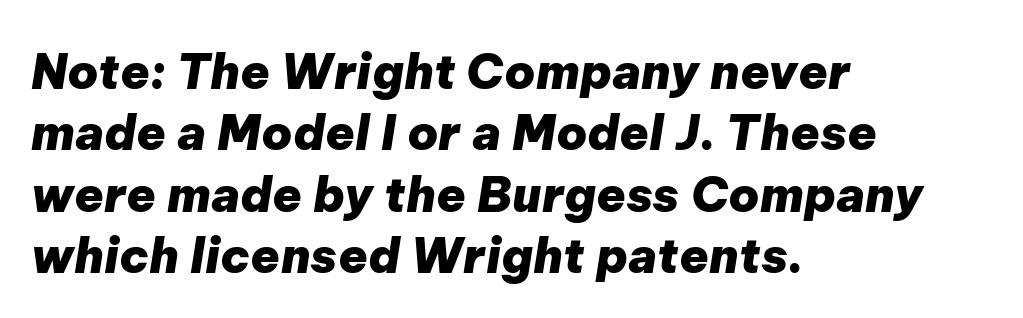
{"italic": "yes", "lean": "right", "slant_degrees": 9, "bold": "yes", "weight": "heavy", "width": "normal", "stroke_contrast": "low", "x_height": "medium", "monospaced": "no", "underline": "no", "align": "left", "line_spacing": "normal", "line_spacing_ratio": 1.28, "letter_spacing": "normal", "letter_spacing_em": 0.0, "glyph_px": 48}
